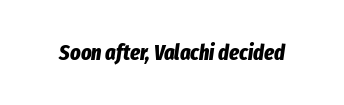
Q: Is the text bold? A: Yes.
Q: Is the text italic (slanted)? A: Yes, it leans right by about 8 degrees.
Q: Is the text underlined? A: No.
Q: Is the spacing between letters normal or unusually wide? A: Normal.
